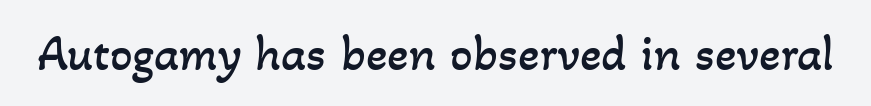
Q: Is the text bold? A: No.
Q: Is the text underlined? A: No.
Q: Is the spacing between letters normal or unusually wide? A: Normal.
Q: Width (condensed, normal, or wide)? A: Normal.
Q: Stroke contrast? A: Low.
Q: x-height? A: Small.
Q: Monospaced? A: No.
